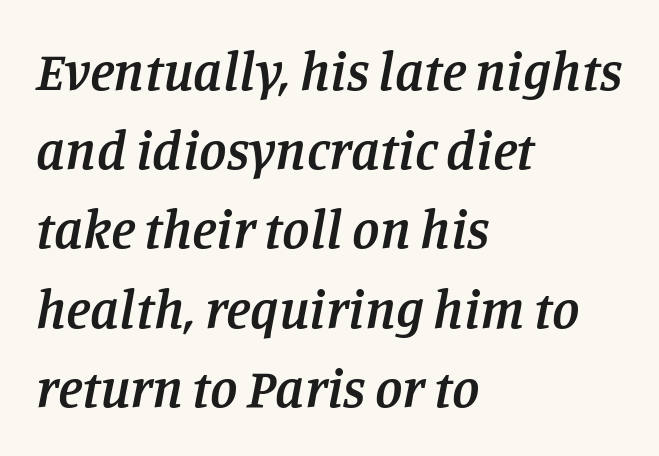
The image shows 55 px semibold serif type, italic (leaning right); set left-aligned, normal line spacing (1.44x), normal letter spacing, not underlined; low stroke contrast and a large x-height.
